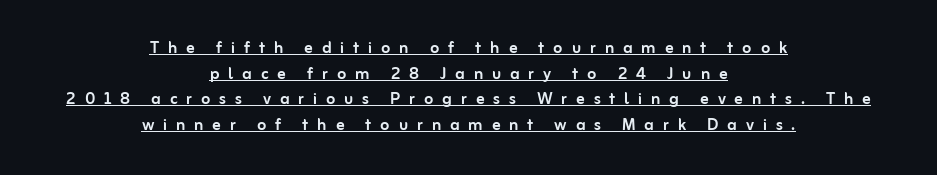
{"italic": "no", "underline": "yes", "align": "center", "line_spacing_ratio": 1.22, "letter_spacing": "wide", "letter_spacing_em": 0.42, "glyph_px": 21}
